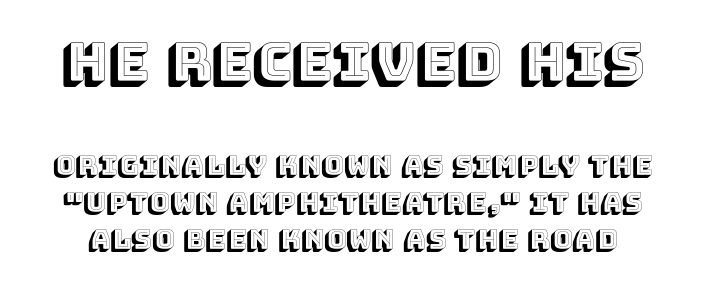
Scale decreases going downward across the two blocks. Leading matches the norm, producing a regular column. Plain, unruled lines of type. Is this a fixed-width face? No — the glyphs have proportional, varying widths. Letter spacing: default. The letters stand upright; this is a roman face.
